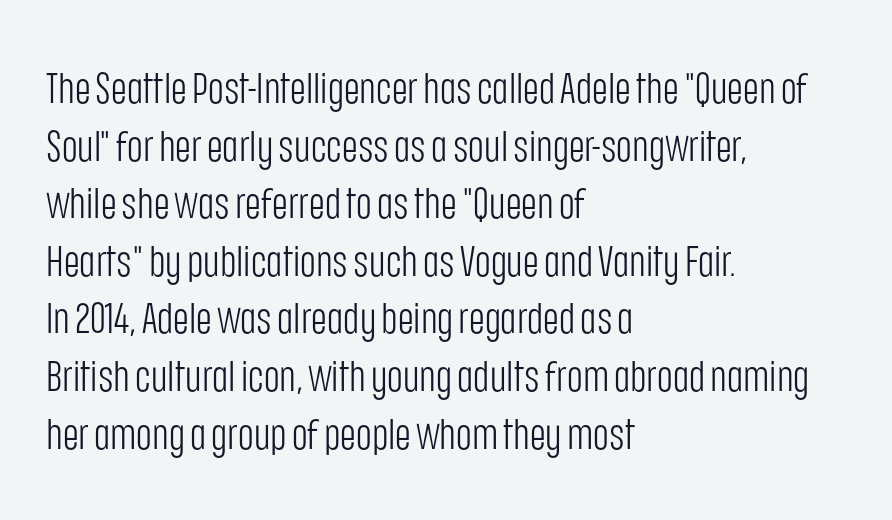
The image shows 43 px light, condensed sans-serif type, upright; set left-aligned, normal line spacing (1.34x), normal letter spacing, not underlined; low stroke contrast and a large x-height.
